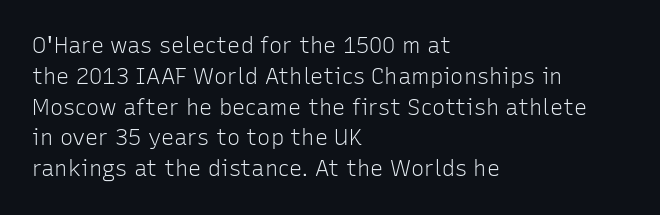
{"italic": "no", "bold": "no", "underline": "no", "align": "left", "line_spacing": "normal", "line_spacing_ratio": 1.4, "letter_spacing": "normal", "letter_spacing_em": 0.0, "glyph_px": 22}
